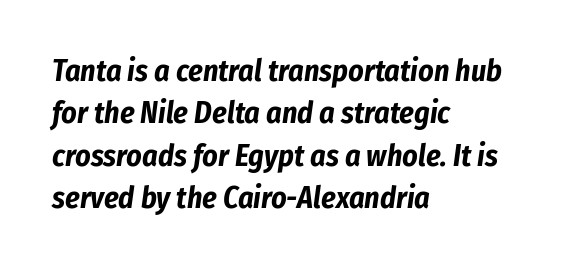
{"italic": "yes", "lean": "right", "slant_degrees": 8, "bold": "yes", "weight": "bold", "width": "condensed", "stroke_contrast": "low", "x_height": "medium", "monospaced": "no", "underline": "no", "align": "left", "line_spacing": "normal", "line_spacing_ratio": 1.41, "letter_spacing": "normal", "letter_spacing_em": 0.0, "glyph_px": 30}
